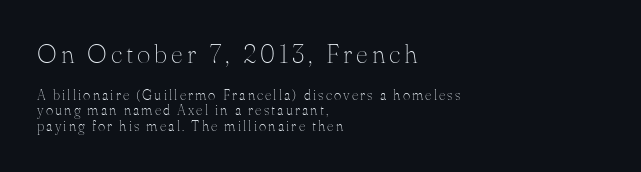
Q: Is the text bold? A: No.
Q: Is the text italic (slanted)? A: No, it is upright.
Q: Is the text underlined? A: No.
Q: How is the paragraph aligned? A: Left-aligned.
Q: Is the spacing between lines tight, normal or loose? A: Tight.
Q: Which block of text is set in a larger size, the first (top) or the second (bottom)? A: The first (top) one.
